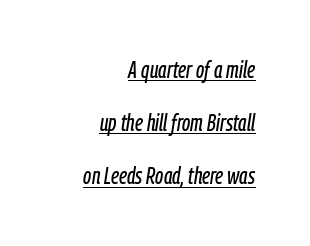
Looks like someone drew a line under every word here. Yep, that's italic — everything's leaning. The rendering uses a large line-height, opening up the rows. Observe the ordinary spacing: letters are neighbours, not strangers.
